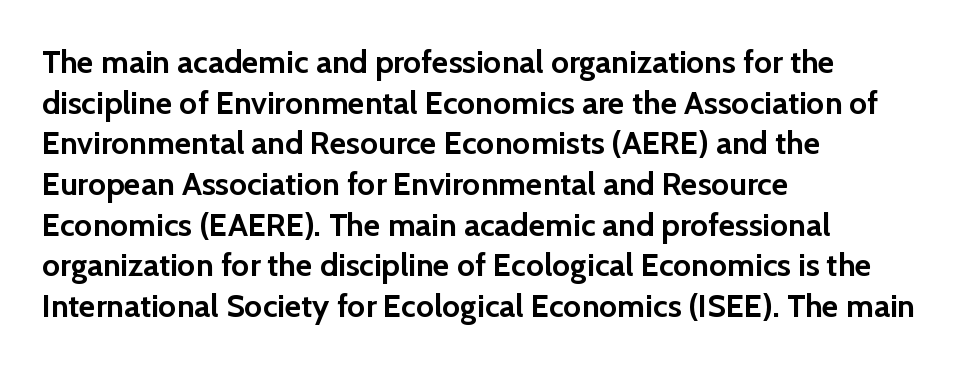
Q: Is the text bold? A: Yes.
Q: Is the text italic (slanted)? A: No, it is upright.
Q: Is the typeface a serif or a sans-serif typeface? A: Sans-serif.
Q: Is the text underlined? A: No.
Q: How is the paragraph aligned? A: Left-aligned.
Q: Is the spacing between letters normal or unusually wide? A: Normal.
Q: Is the spacing between lines tight, normal or loose? A: Normal.
Q: Width (condensed, normal, or wide)? A: Normal.
Q: Stroke contrast? A: Low.
Q: x-height? A: Medium.
Q: Monospaced? A: No.
